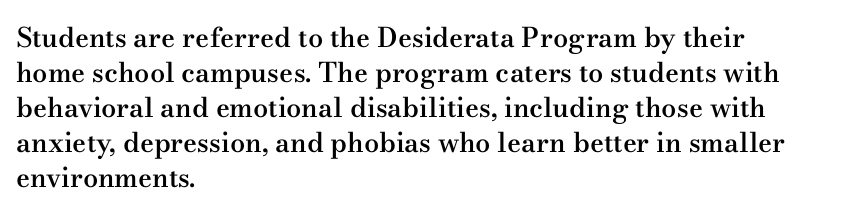
The image shows 27 px text type, upright; set left-aligned, normal line spacing (1.3x), normal letter spacing, not underlined.
